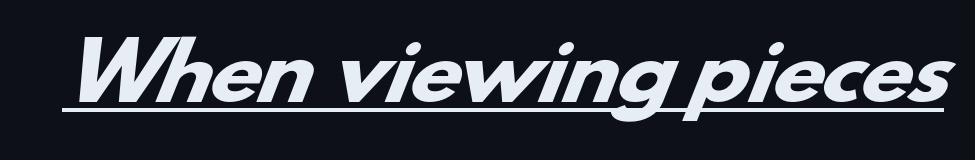
The image shows 76 px heavy, wide sans-serif type; set normal letter spacing, underlined; low stroke contrast and a small x-height.
